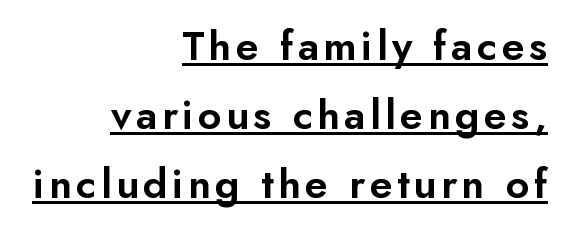
Every character sits straight up, as roman type does. The line-height multiplier appears to be the usual default. You can see a thin bar hugging the bottom of the glyphs. What kind of face is this? One without serifs — a sans. Leftover space on each line is placed entirely before the opening word.
